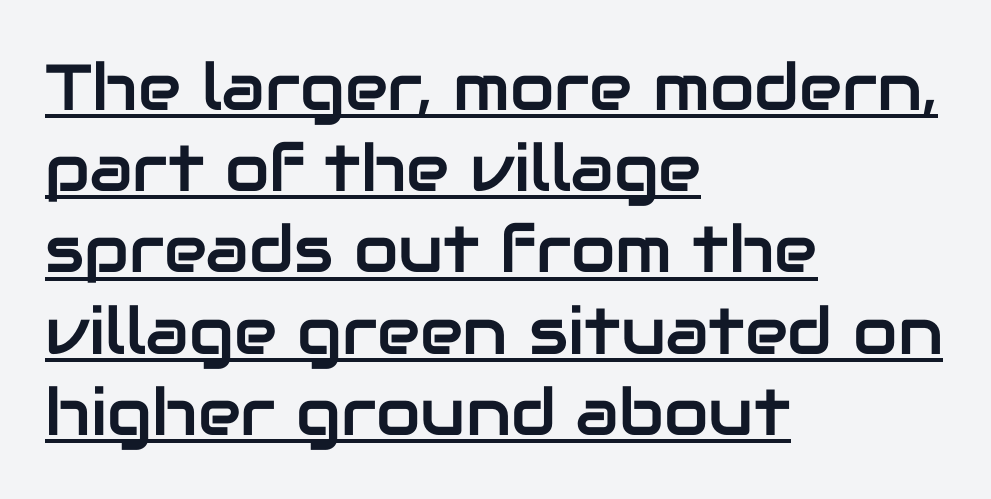
Q: Is the text italic (slanted)? A: No, it is upright.
Q: Is the typeface a serif or a sans-serif typeface? A: Sans-serif.
Q: Is the text underlined? A: Yes.
Q: How is the paragraph aligned? A: Left-aligned.
Q: Is the spacing between letters normal or unusually wide? A: Normal.
Q: Is the spacing between lines tight, normal or loose? A: Normal.
Q: Width (condensed, normal, or wide)? A: Normal.
Q: Stroke contrast? A: Low.
Q: x-height? A: Medium.
Q: Monospaced? A: No.
